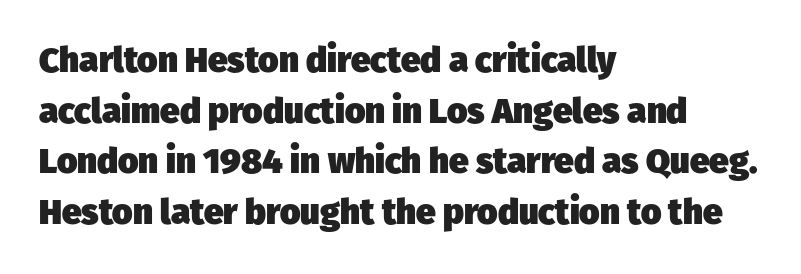
{"serif": "no", "bold": "yes", "weight": "heavy", "width": "normal", "stroke_contrast": "low", "x_height": "medium", "monospaced": "no", "underline": "no", "align": "left", "line_spacing": "normal", "line_spacing_ratio": 1.45, "letter_spacing": "normal", "letter_spacing_em": 0.0, "glyph_px": 35}
